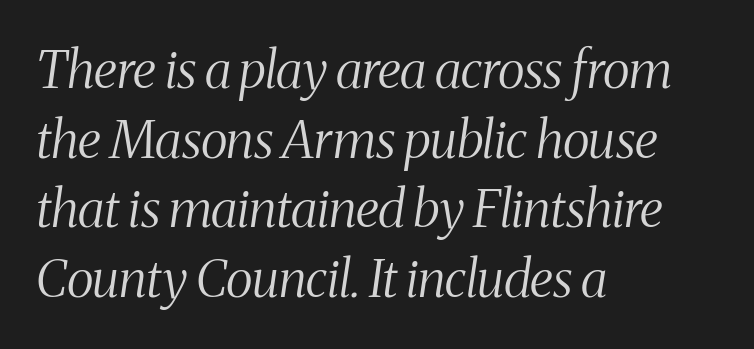
The image shows 52 px light, condensed serif type, italic (leaning right); set left-aligned, normal line spacing (1.34x), normal letter spacing, not underlined; medium stroke contrast and a medium x-height.
